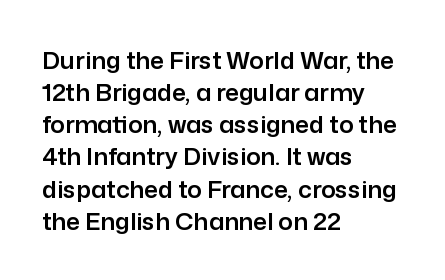
Just letters on the line, the space beneath them empty. Honestly, the row spacing looks completely unremarkable. No italicization has been applied; the sample stays upright. Teacher's note: observe the even left margin — that is flush-left alignment. Glyph-to-glyph distance matches everyday printed text.
